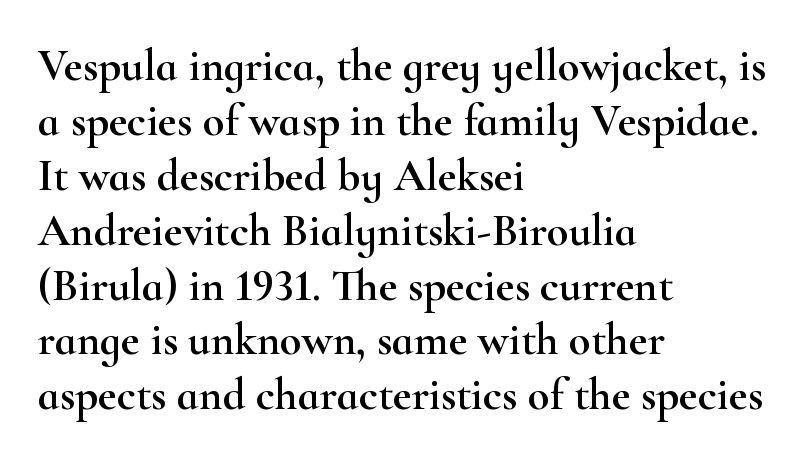
The passage shown has conventional tracking throughout. Leftover space on each line is placed entirely after the last word. This rendering features lettering with no underline. Note the varied advance widths — an 'i' is clearly narrower than an 'm'. It's the straight-up-and-down kind of type. Each letter's strokes conclude with small projecting serifs.
